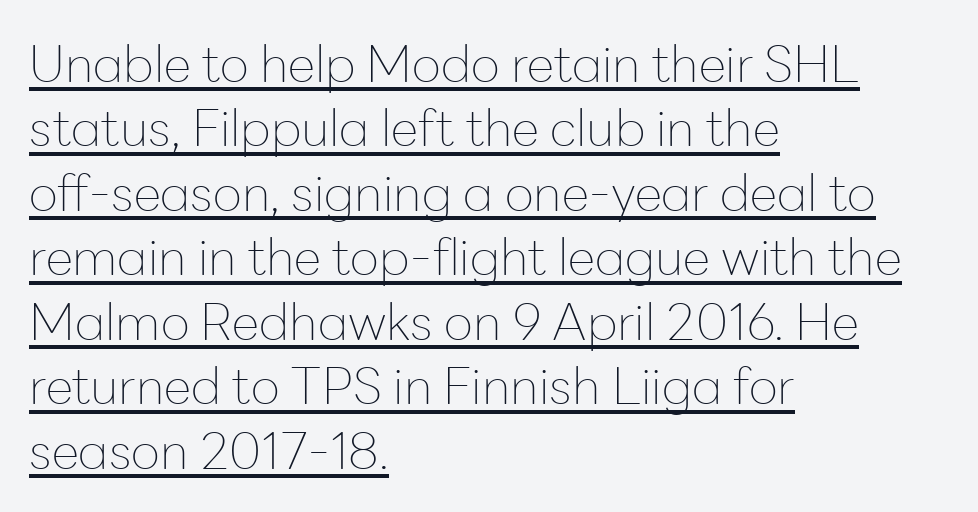
What kind of face is this? One without serifs — a sans. Unbolded letterforms with no extra heft. Casual observation: everything's shoved over to the left. Students, observe: this is what conventionally led text looks like. The lettering is marked with a stroke running underneath it. These lines were composed using upright roman letters.
